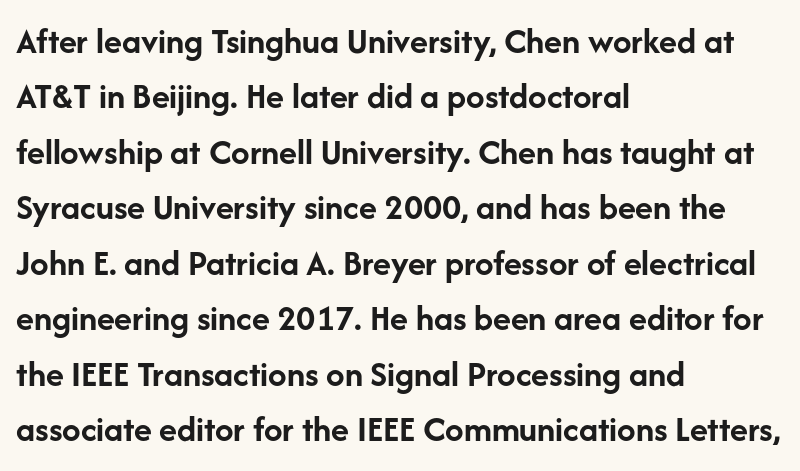
{"serif": "no", "italic": "no", "bold": "yes", "weight": "semibold", "width": "normal", "stroke_contrast": "low", "x_height": "medium", "monospaced": "no", "underline": "no", "align": "left", "line_spacing": "normal", "line_spacing_ratio": 1.5, "letter_spacing": "normal", "letter_spacing_em": 0.0, "glyph_px": 37}
